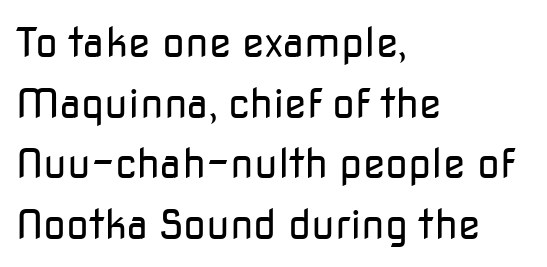
The image shows 41 px regular-weight sans-serif type, upright; set left-aligned, normal line spacing (1.48x), normal letter spacing, not underlined; low stroke contrast and a medium x-height.
